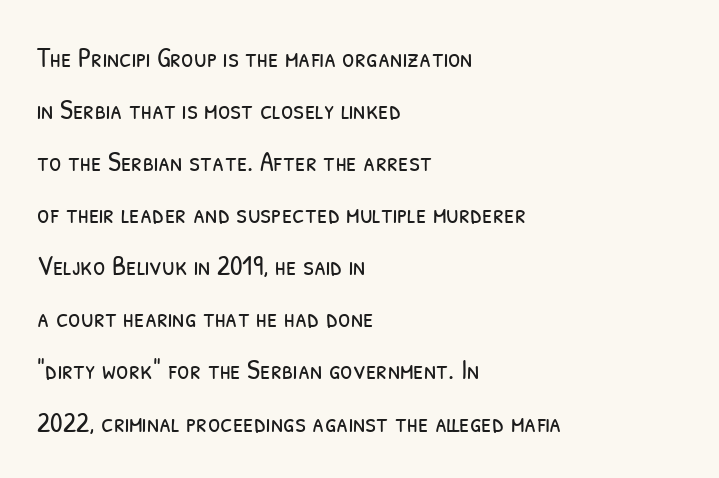
The passage shown is typeset with a sans-serif family. The rendering uses natural spacing where letterforms have individual widths. Is the block centered? No — it sits flush against the left margin. Descenders hang freely into open space.
